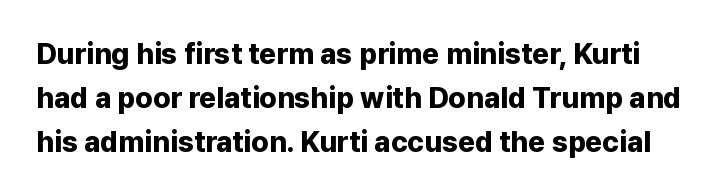
The leading is moderate, giving the passage an even texture. You can tell it's not italic because the verticals are truly vertical. The face used here is proportionally spaced, like ordinary book or web type. I'd call this a sans setting — the letters go barefoot. Each word holds together tightly as a unit, with standard inter-letter gaps.
